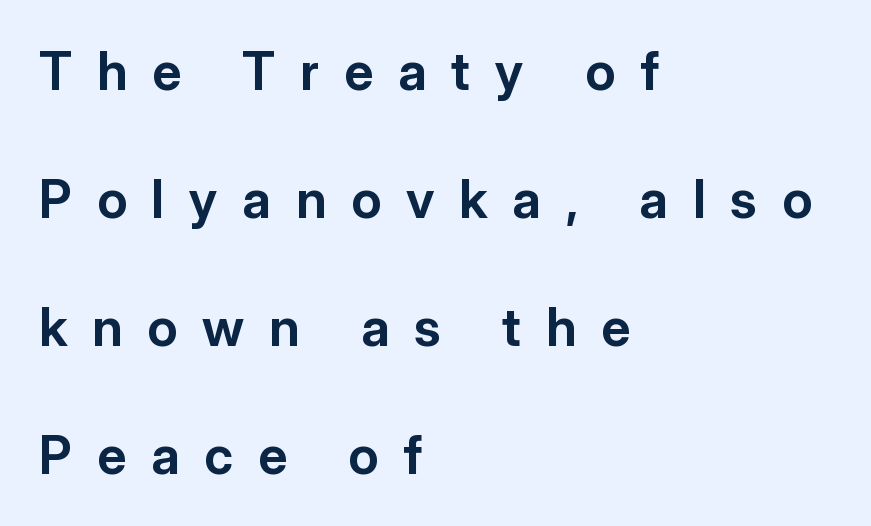
{"serif": "no", "italic": "no", "bold": "yes", "weight": "bold", "width": "normal", "stroke_contrast": "low", "x_height": "medium", "monospaced": "no", "underline": "no", "align": "left", "line_spacing": "loose", "line_spacing_ratio": 2.46, "letter_spacing": "wide", "letter_spacing_em": 0.48, "glyph_px": 52}
